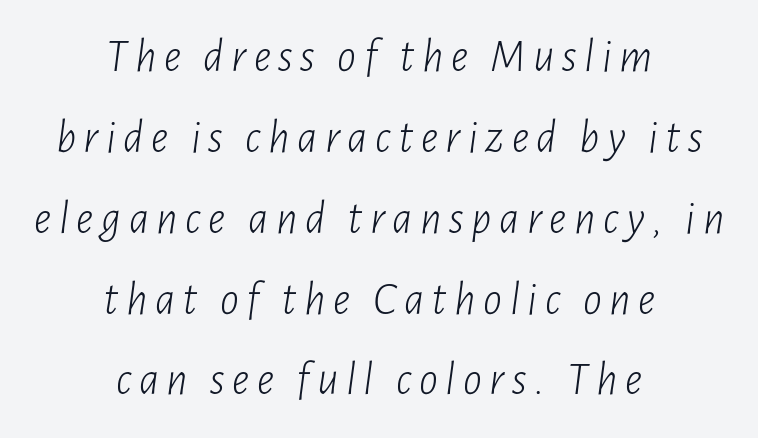
{"italic": "yes", "lean": "right", "slant_degrees": 7, "bold": "no", "weight": "light", "width": "condensed", "stroke_contrast": "low", "x_height": "medium", "monospaced": "no", "underline": "no", "align": "center", "line_spacing_ratio": 1.72, "glyph_px": 47}
